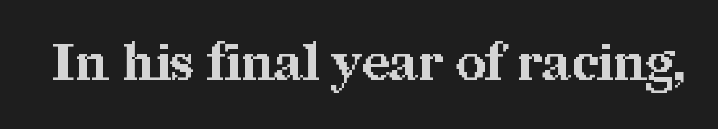
This rendering employs a face with finishing strokes, i.e., a serif. Default kerning and tracking; the words read as compact shapes. A full-strength bold gives these letters their thick strokes. Note the varied advance widths — an 'i' is clearly narrower than an 'm'.
